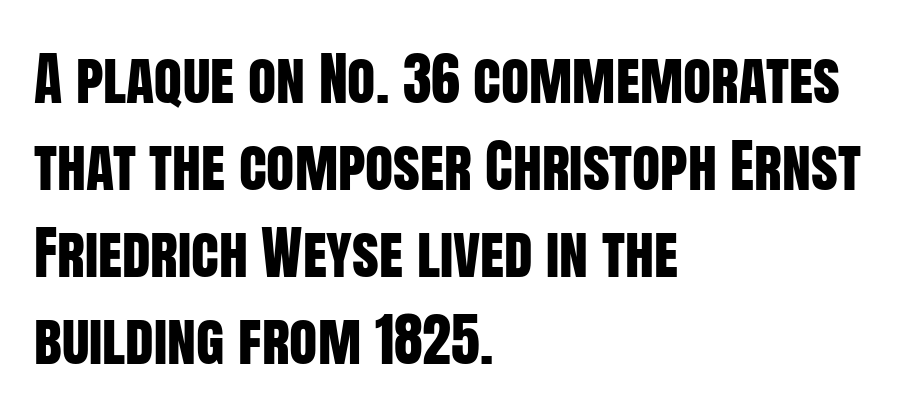
{"serif": "no", "italic": "no", "width": "condensed", "stroke_contrast": "low", "x_height": "large", "monospaced": "no", "underline": "no", "align": "left", "line_spacing": "normal", "line_spacing_ratio": 1.5, "letter_spacing": "normal", "letter_spacing_em": 0.0, "glyph_px": 58}
